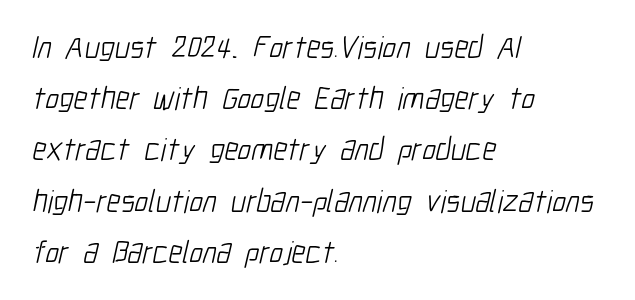
The image shows 32 px light, condensed sans-serif type; set left-aligned, normal line spacing (1.6x), normal letter spacing, not underlined; low stroke contrast and a medium x-height.
